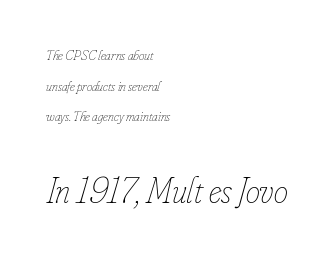
{"italic": "yes", "lean": "right", "slant_degrees": 16, "bold": "no", "weight": "thin", "width": "condensed", "stroke_contrast": "low", "x_height": "small", "monospaced": "no", "underline": "no", "align": "left", "line_spacing": "loose", "line_spacing_ratio": 2.19, "letter_spacing": "normal", "letter_spacing_em": 0.0, "larger_block": "second", "size_ratio": 2.57, "glyph_px": 36}
